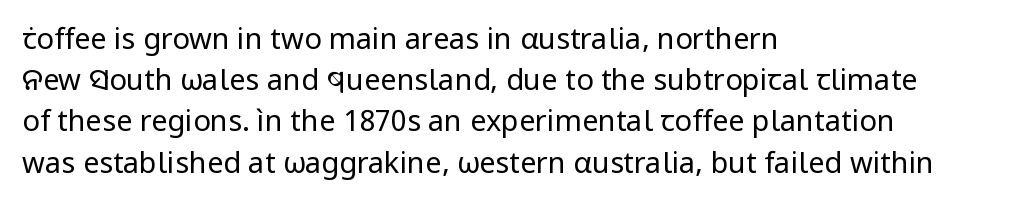
{"serif": "no", "italic": "no", "bold": "no", "weight": "regular", "width": "normal", "stroke_contrast": "low", "x_height": "medium", "monospaced": "no", "underline": "no", "align": "left", "line_spacing": "normal", "line_spacing_ratio": 1.42, "letter_spacing": "normal", "letter_spacing_em": 0.0, "glyph_px": 29}
